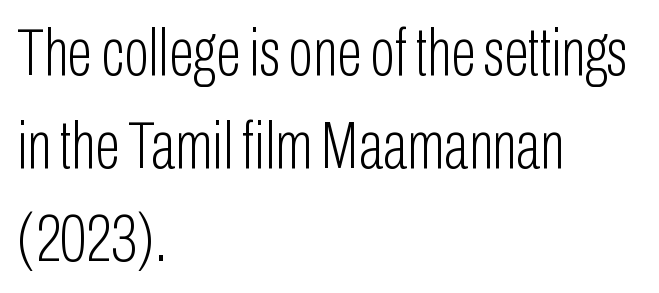
{"serif": "no", "italic": "no", "bold": "no", "weight": "light", "width": "condensed", "stroke_contrast": "low", "x_height": "medium", "monospaced": "no", "underline": "no", "align": "left", "line_spacing": "normal", "line_spacing_ratio": 1.41, "letter_spacing": "normal", "letter_spacing_em": 0.0, "glyph_px": 66}
